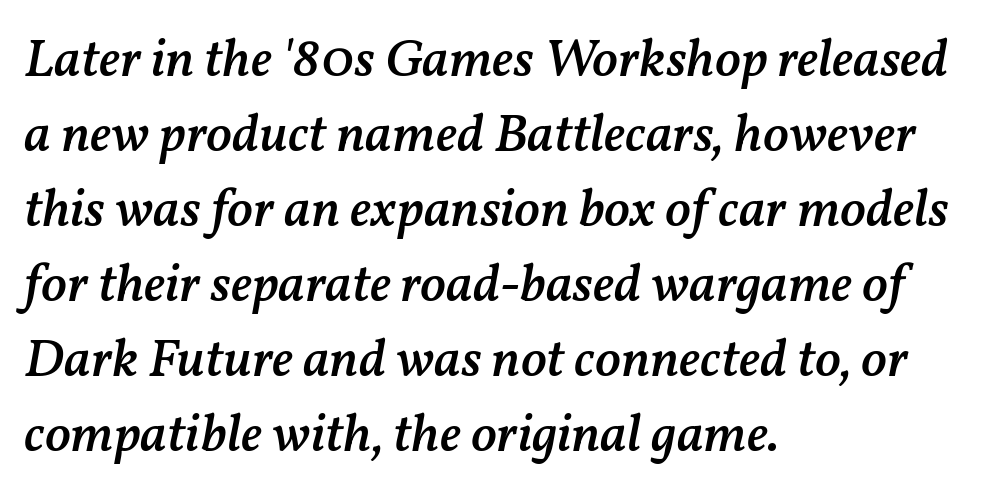
Q: Is the text bold? A: Semi-bold.
Q: Is the text italic (slanted)? A: Yes, it leans right by about 11 degrees.
Q: Is the text underlined? A: No.
Q: How is the paragraph aligned? A: Left-aligned.
Q: Is the spacing between letters normal or unusually wide? A: Normal.
Q: Is the spacing between lines tight, normal or loose? A: Normal.
Q: Width (condensed, normal, or wide)? A: Normal.
Q: Stroke contrast? A: Medium.
Q: x-height? A: Medium.
Q: Monospaced? A: No.
